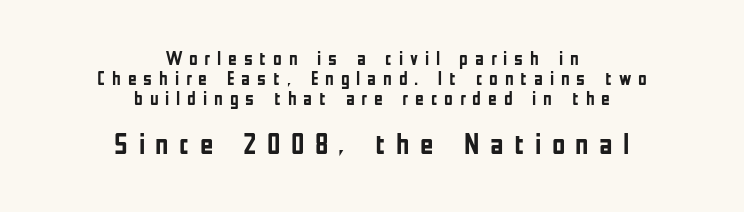
{"serif": "no", "italic": "no", "bold": "yes", "weight": "semibold", "width": "condensed", "stroke_contrast": "low", "x_height": "medium", "monospaced": "no", "underline": "no", "align": "center", "line_spacing": "tight", "line_spacing_ratio": 1.04, "letter_spacing": "wide", "letter_spacing_em": 0.36, "larger_block": "second", "size_ratio": 1.53, "glyph_px": 29}
